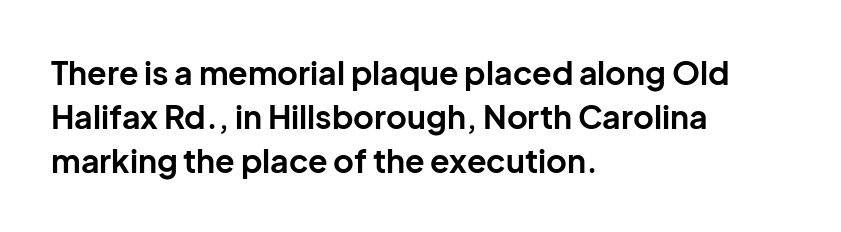
Inter-character spacing is left at the font's built-in metrics. Vertical strokes here are truly vertical. Left-aligned paragraph, ragged on the right. To sum up the face: it is a sans, with no serifs. The passage shown is typed in a proportional face where columns would drift.
